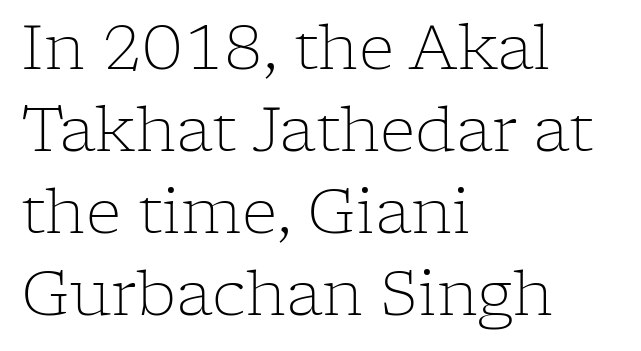
Successive baselines arrive at the customary interval. Glance below the letters and you will spot only blank space. The weight tops out at a normal text grade. The tracking reads as untouched default to a designer's eye. Characters remain perfectly vertical along every line.
